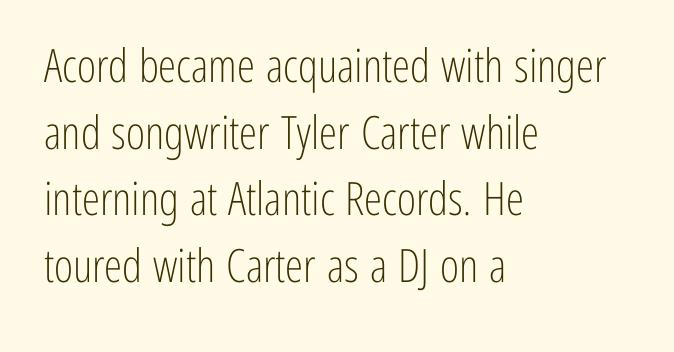
Q: Is the text bold? A: No.
Q: Is the text italic (slanted)? A: No, it is upright.
Q: Is the typeface a serif or a sans-serif typeface? A: Sans-serif.
Q: Is the text underlined? A: No.
Q: How is the paragraph aligned? A: Left-aligned.
Q: Is the spacing between letters normal or unusually wide? A: Normal.
Q: Is the spacing between lines tight, normal or loose? A: Normal.
Q: Width (condensed, normal, or wide)? A: Condensed.
Q: Stroke contrast? A: Low.
Q: x-height? A: Medium.
Q: Monospaced? A: No.
